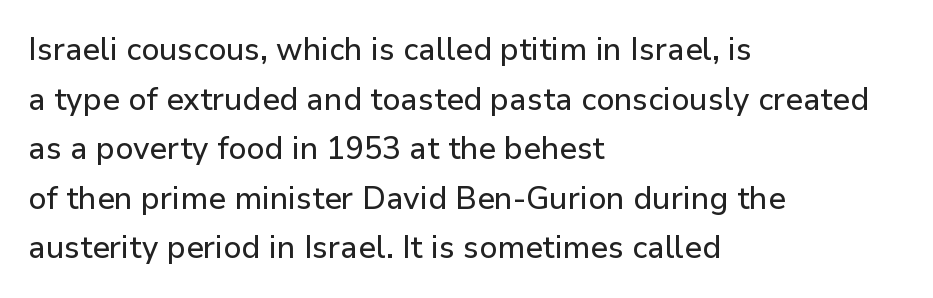
Evenly set lines give the paragraph a standard silhouette. The passage shown has conventional tracking throughout. This is sans-serif lettering, the kind often seen on screens and signage. Letters rest on an invisible, unmarked baseline. Note the varied advance widths — an 'i' is clearly narrower than an 'm'. Is there any slant? The stems are plumb.
